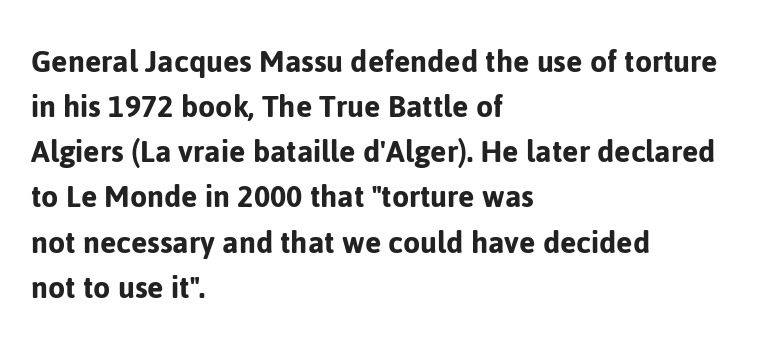
Every character sits straight up, as roman type does. The text block is weighted toward the left margin, trailing off unevenly rightward. The typeface chosen for these lines omits serifs. Underlining? Definitely not there.
